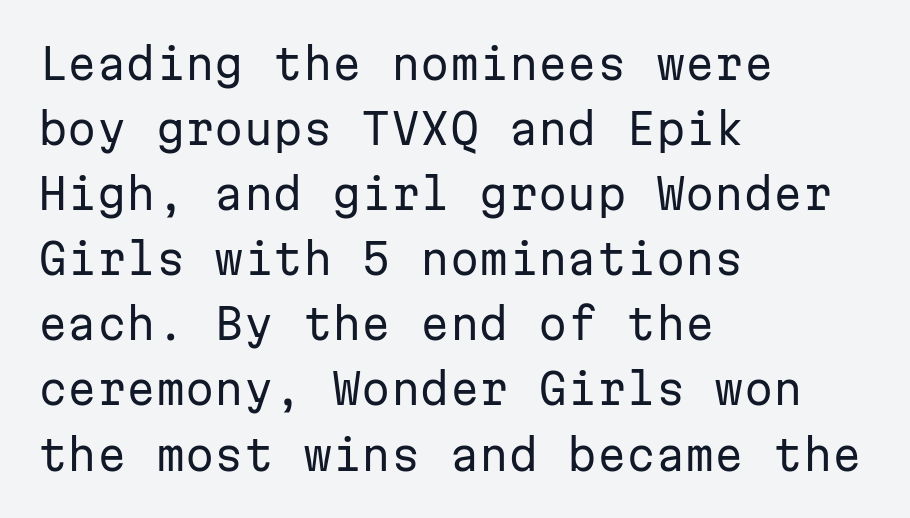
Q: Is the text bold? A: No.
Q: Is the text italic (slanted)? A: No, it is upright.
Q: Is the typeface a serif or a sans-serif typeface? A: Sans-serif.
Q: Is the text underlined? A: No.
Q: How is the paragraph aligned? A: Left-aligned.
Q: Is the spacing between letters normal or unusually wide? A: Normal.
Q: Is the spacing between lines tight, normal or loose? A: Normal.
Q: Width (condensed, normal, or wide)? A: Normal.
Q: Stroke contrast? A: Low.
Q: x-height? A: Medium.
Q: Monospaced? A: Yes.
